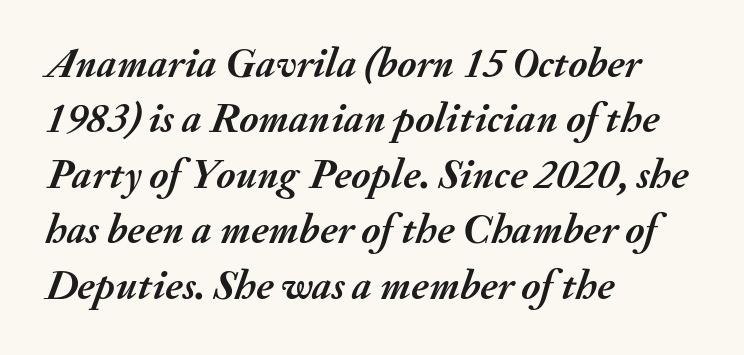
{"italic": "yes", "lean": "right", "slant_degrees": 20, "bold": "yes", "weight": "semibold", "width": "normal", "stroke_contrast": "medium", "x_height": "small", "monospaced": "no", "underline": "no", "align": "left", "line_spacing": "normal", "line_spacing_ratio": 1.32, "letter_spacing": "normal", "letter_spacing_em": 0.0, "glyph_px": 42}
